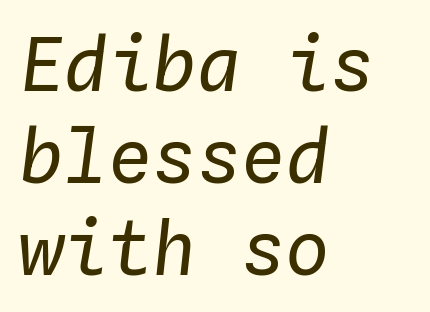
{"italic": "yes", "lean": "right", "slant_degrees": 4, "bold": "no", "weight": "regular", "width": "normal", "stroke_contrast": "low", "x_height": "medium", "monospaced": "yes", "underline": "no", "align": "left", "line_spacing_ratio": 1.24, "letter_spacing": "normal", "letter_spacing_em": 0.0, "glyph_px": 74}
